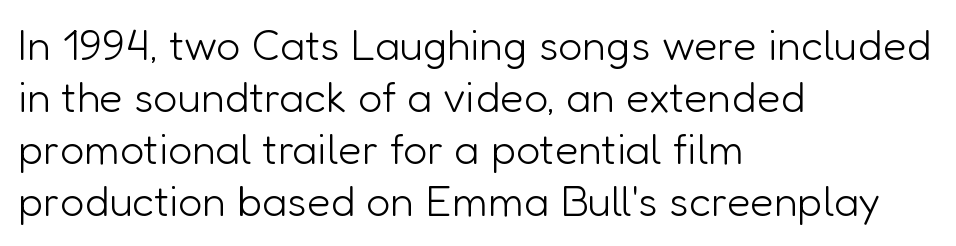
Q: Is the text bold? A: No.
Q: Is the text italic (slanted)? A: No, it is upright.
Q: Is the typeface a serif or a sans-serif typeface? A: Sans-serif.
Q: Is the text underlined? A: No.
Q: How is the paragraph aligned? A: Left-aligned.
Q: Is the spacing between letters normal or unusually wide? A: Normal.
Q: Width (condensed, normal, or wide)? A: Normal.
Q: Stroke contrast? A: Low.
Q: x-height? A: Medium.
Q: Monospaced? A: No.
